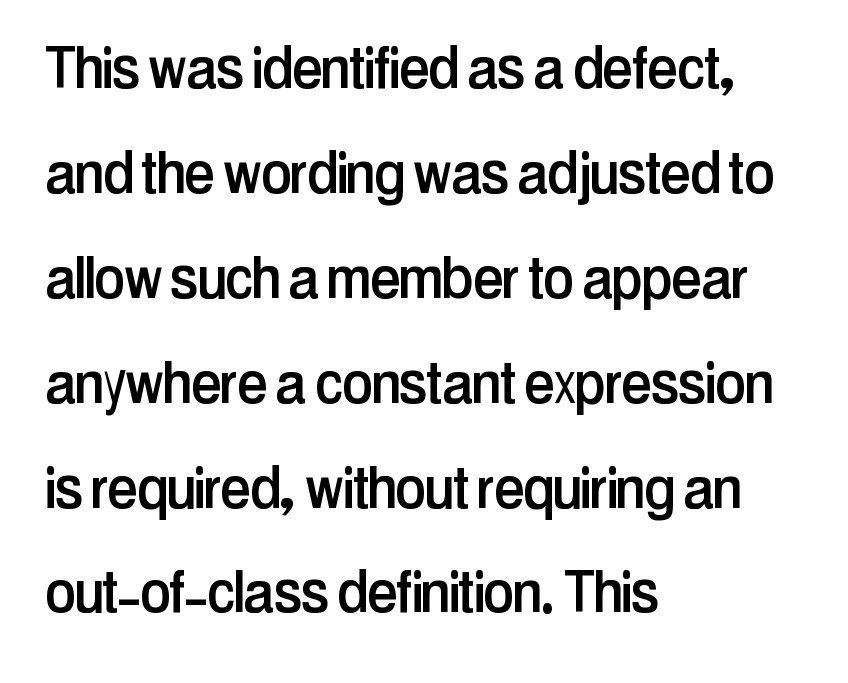
{"serif": "no", "italic": "no", "width": "condensed", "stroke_contrast": "low", "x_height": "medium", "monospaced": "no", "underline": "no", "align": "left", "line_spacing": "normal", "line_spacing_ratio": 1.52, "letter_spacing": "normal", "letter_spacing_em": 0.0, "glyph_px": 69}
